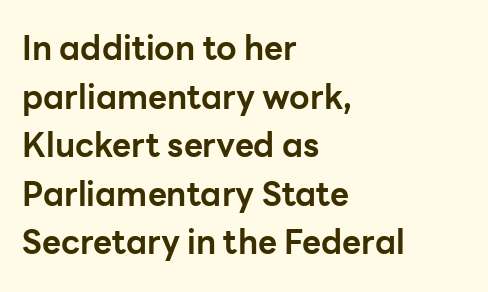
The image shows 33 px bold sans-serif type, upright; set left-aligned, normal line spacing (1.47x), normal letter spacing, not underlined; low stroke contrast and a medium x-height.
